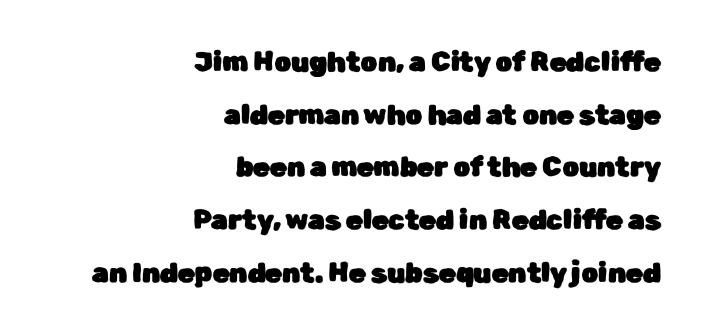
The image shows 27 px text type, upright; set right-aligned, loose line spacing (1.95x), normal letter spacing, not underlined.
